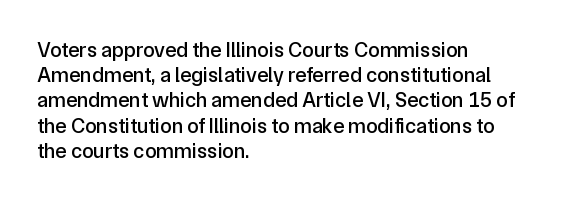
{"italic": "no", "underline": "no", "align": "left", "line_spacing_ratio": 1.2, "letter_spacing": "normal", "letter_spacing_em": 0.0, "glyph_px": 21}
